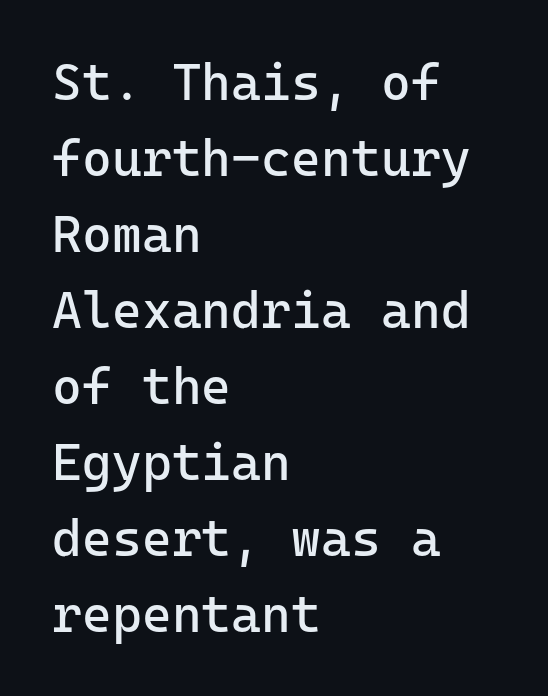
{"serif": "no", "italic": "no", "bold": "no", "weight": "regular", "width": "normal", "stroke_contrast": "low", "x_height": "medium", "underline": "no", "align": "left", "line_spacing": "normal", "line_spacing_ratio": 1.49, "letter_spacing": "normal", "letter_spacing_em": 0.0, "glyph_px": 51}
